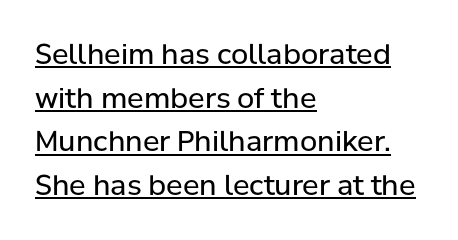
The image shows 28 px regular-weight sans-serif type, upright; set left-aligned, normal line spacing (1.56x), normal letter spacing, underlined; low stroke contrast and a medium x-height.
